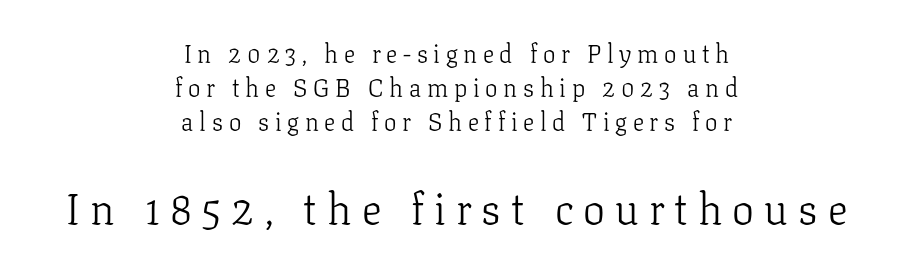
The image shows 44 px light serif type, upright; set centered, normal line spacing (1.37x), unusually wide letter spacing (+0.23 em), not underlined; the second (bottom) block is 1.76x larger; low stroke contrast and a medium x-height.
